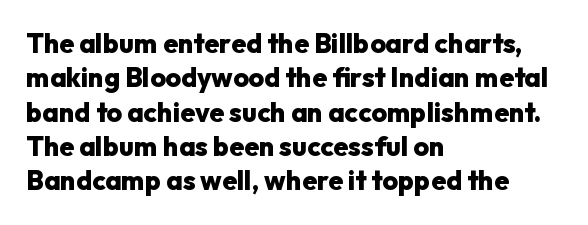
A typesetter would mark this as roman, not italic. Does the copy run flush right? No — it runs flush left. These words are printed bold, with thick strokes throughout. Successive baselines arrive at the customary interval. Caption: standard tracking, unaltered.
